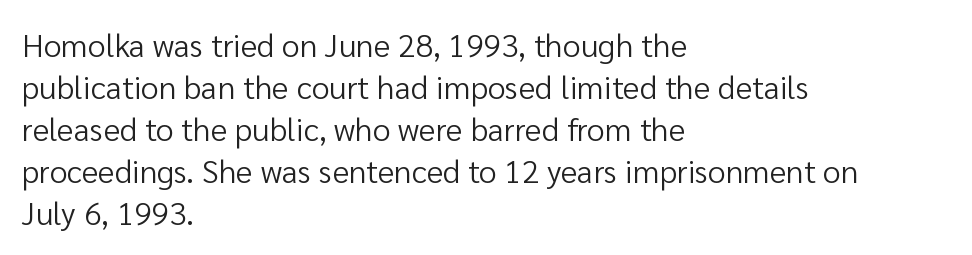
The image shows 32 px regular-weight sans-serif type, upright; set left-aligned, normal line spacing (1.31x), normal letter spacing, not underlined; low stroke contrast and a medium x-height.
